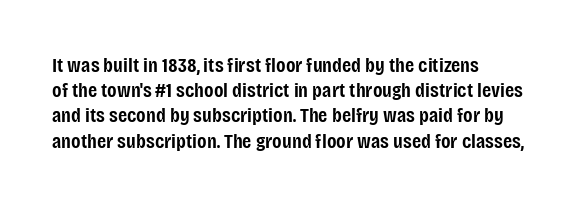
{"italic": "no", "bold": "semi", "underline": "no", "align": "left", "line_spacing_ratio": 1.2, "letter_spacing": "normal", "letter_spacing_em": 0.0, "glyph_px": 21}
